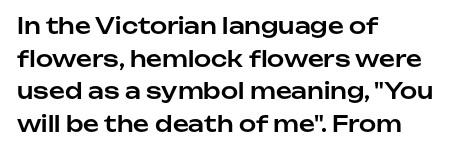
The string is rendered with underlining switched off. Successive baselines arrive at the customary interval. The paragraph shown leans on its left margin. Do the letters lean? They stand straight. The passage shown has conventional tracking throughout.
